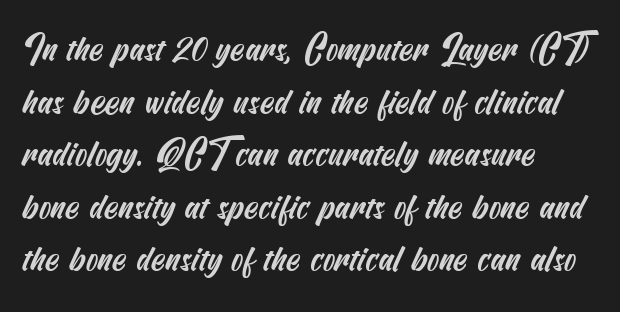
{"serif": "no", "width": "condensed", "stroke_contrast": "medium", "x_height": "small", "underline": "no", "line_spacing": "normal", "line_spacing_ratio": 1.46, "letter_spacing": "normal", "letter_spacing_em": 0.0, "glyph_px": 36}
